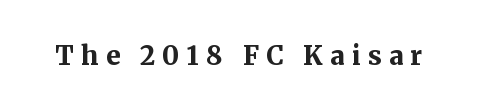
Q: Is the text bold? A: Yes.
Q: Is the text italic (slanted)? A: No, it is upright.
Q: Is the text underlined? A: No.
Q: Is the spacing between letters normal or unusually wide? A: Unusually wide.
